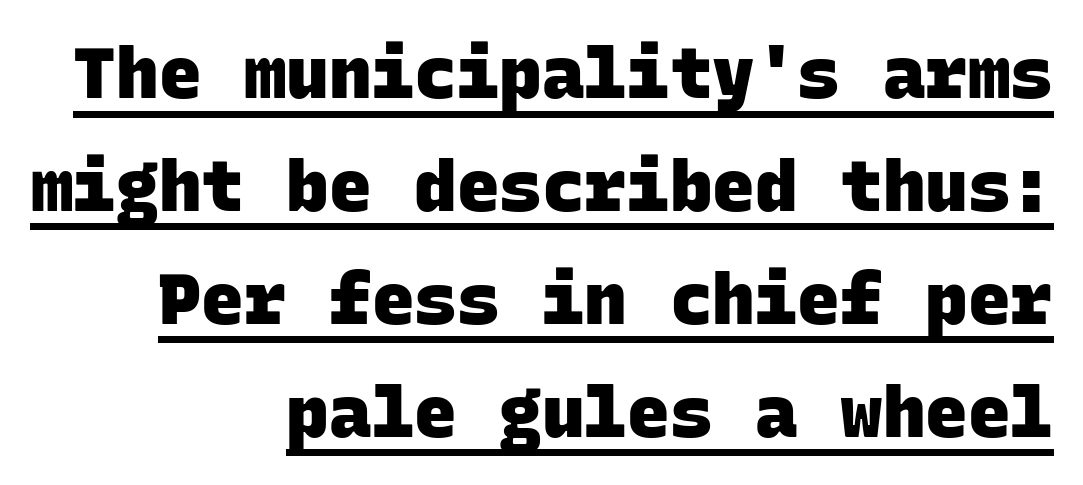
Is there an underline? Yes — a line sits under the letters. The space between consecutive lines is moderate. The letters march in equal steps, a hallmark of fixed-pitch type. In terms of weight, the rendering is a true, heavy bold. A flush-right, rag-left setting is used for this passage. The passage shown is typeset with a sans-serif family.
